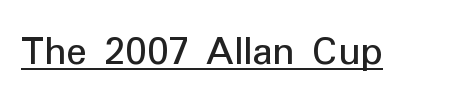
{"serif": "no", "italic": "no", "width": "normal", "stroke_contrast": "low", "x_height": "medium", "monospaced": "no", "underline": "yes", "letter_spacing": "normal", "letter_spacing_em": 0.0, "glyph_px": 43}
